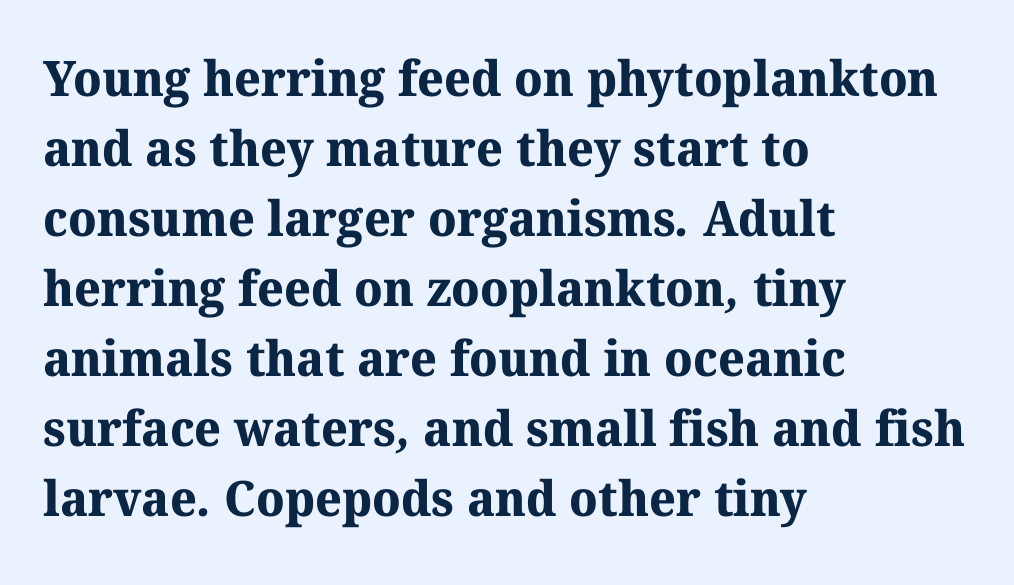
{"serif": "yes", "bold": "yes", "weight": "bold", "width": "normal", "stroke_contrast": "medium", "x_height": "medium", "monospaced": "no", "underline": "no", "align": "left", "line_spacing": "normal", "line_spacing_ratio": 1.43, "letter_spacing": "normal", "letter_spacing_em": 0.0, "glyph_px": 49}
